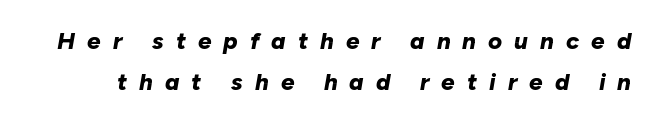
{"italic": "yes", "lean": "right", "slant_degrees": 10, "bold": "yes", "underline": "no", "line_spacing_ratio": 1.71, "letter_spacing": "wide", "letter_spacing_em": 0.5, "glyph_px": 24}
